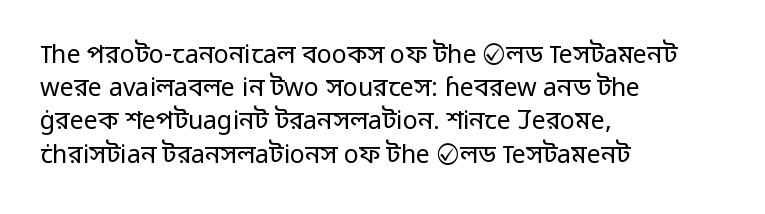
These lines sit exactly where default settings would place them. Decoration check: the copy has no underline. The typeface has the unassuming heft of standard copy or less. Horizontal alignment here is leftward, the default for most running prose.
